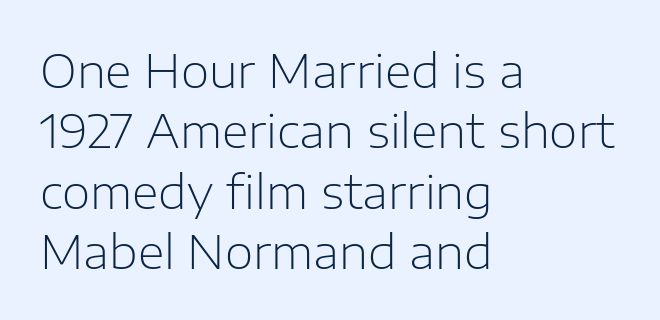
Is this a sans? Yes — the strokes have no serifs. A classic flush-left, rag-right setting is used for this passage. Does the leading feel generous? No, just average. Underline: absent. These lines are rendered in a variable-pitch font.
